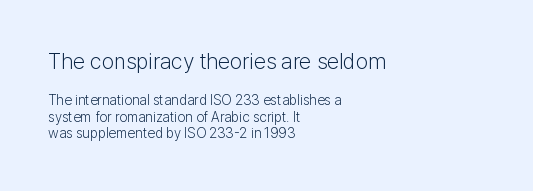
The axis of the letterforms is exactly vertical. Bigger letters appear in the top chunk; the bottom chunk is reduced. Characters follow at the spacing the type designer built in. All the whitespace from short lines collects on the right. Underline: absent.
